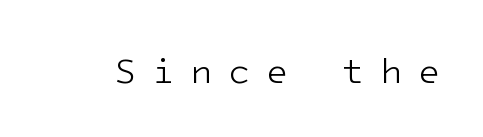
Looks like terminal output: every glyph gets an equal slot. The designer went with a sans here, leaving each stem footless. The strokes are not fattened; the text isn't bold. Descender tails drop into unmarked territory.
